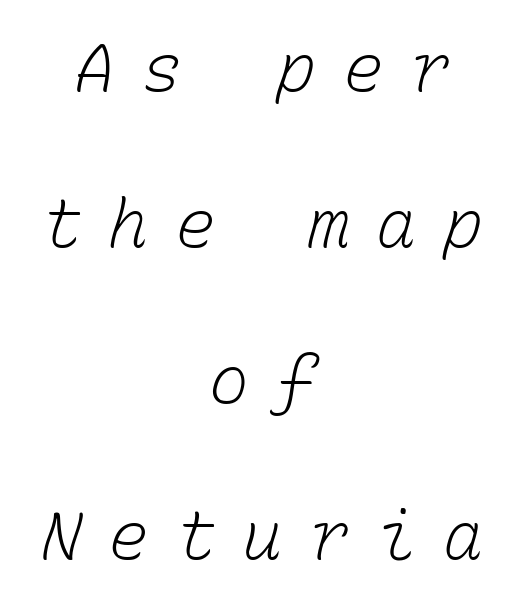
{"bold": "no", "weight": "light", "width": "normal", "stroke_contrast": "low", "x_height": "medium", "monospaced": "yes", "underline": "no", "align": "center", "line_spacing": "loose", "line_spacing_ratio": 2.33, "letter_spacing": "wide", "letter_spacing_em": 0.4, "glyph_px": 67}
